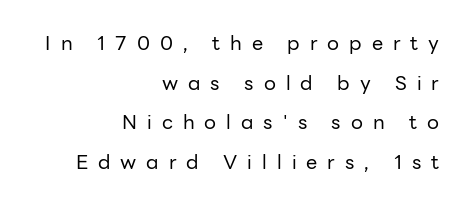
Q: Is the text bold? A: No.
Q: Is the text italic (slanted)? A: No, it is upright.
Q: Is the text underlined? A: No.
Q: How is the paragraph aligned? A: Right-aligned.
Q: Is the spacing between letters normal or unusually wide? A: Unusually wide.
Q: Is the spacing between lines tight, normal or loose? A: Loose.
